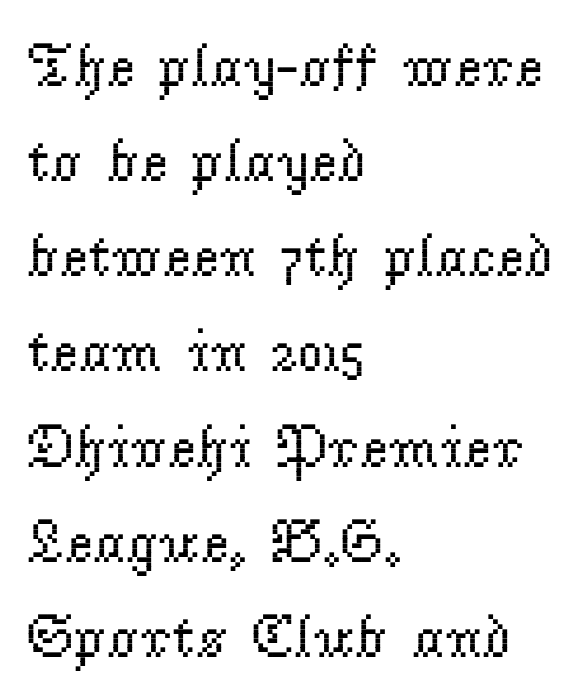
The image shows 61 px regular-weight serif type, upright; set left-aligned, normal line spacing (1.56x), normal letter spacing, not underlined; low stroke contrast and a small x-height.
